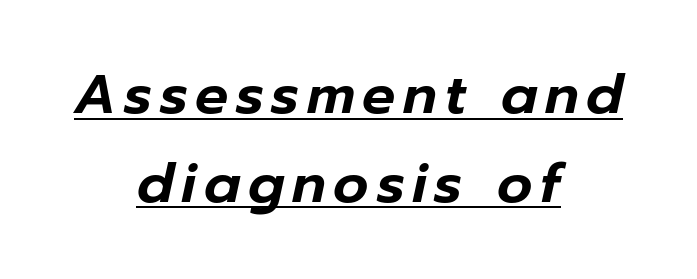
Q: Is the text italic (slanted)? A: Yes, it leans right by about 12 degrees.
Q: Is the text underlined? A: Yes.
Q: How is the paragraph aligned? A: Centered.
Q: Is the spacing between lines tight, normal or loose? A: Normal.
Q: Width (condensed, normal, or wide)? A: Normal.
Q: Stroke contrast? A: Low.
Q: x-height? A: Medium.
Q: Monospaced? A: No.
